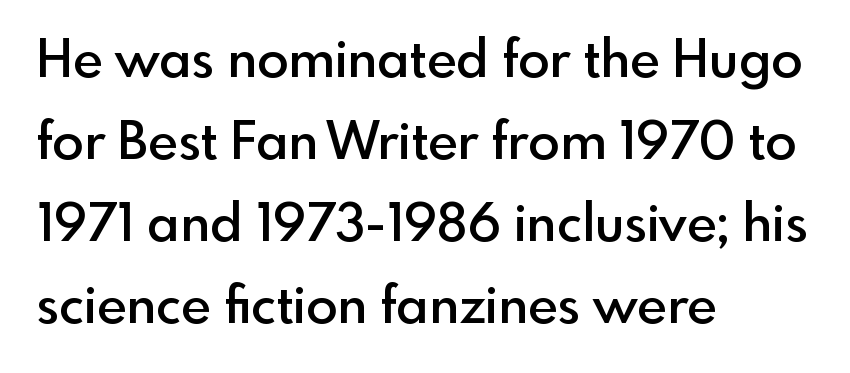
{"serif": "no", "italic": "no", "bold": "semi", "weight": "semibold", "width": "normal", "x_height": "small", "monospaced": "no", "underline": "no", "align": "left", "line_spacing": "normal", "line_spacing_ratio": 1.58, "letter_spacing": "normal", "letter_spacing_em": 0.0, "glyph_px": 52}
